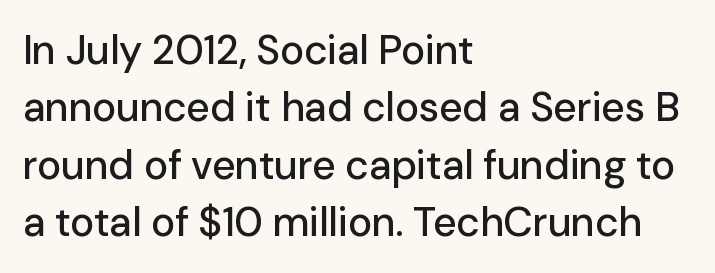
Q: Is the text italic (slanted)? A: No, it is upright.
Q: Is the typeface a serif or a sans-serif typeface? A: Sans-serif.
Q: Is the text underlined? A: No.
Q: How is the paragraph aligned? A: Left-aligned.
Q: Is the spacing between letters normal or unusually wide? A: Normal.
Q: Is the spacing between lines tight, normal or loose? A: Normal.
Q: Width (condensed, normal, or wide)? A: Normal.
Q: Stroke contrast? A: Low.
Q: x-height? A: Medium.
Q: Monospaced? A: No.
